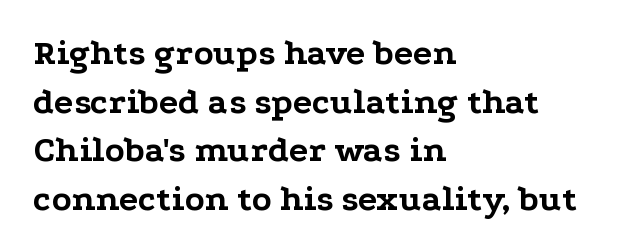
{"serif": "yes", "italic": "no", "bold": "yes", "weight": "bold", "width": "wide", "stroke_contrast": "low", "x_height": "medium", "monospaced": "no", "underline": "no", "align": "left", "line_spacing": "normal", "line_spacing_ratio": 1.35, "letter_spacing": "normal", "letter_spacing_em": 0.0, "glyph_px": 36}
